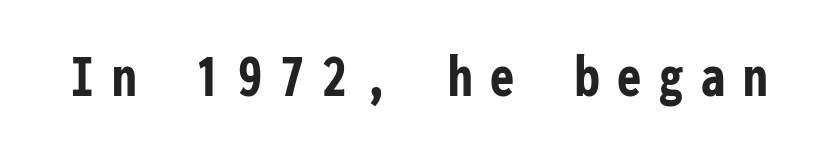
Q: Is the text bold? A: Yes.
Q: Is the text italic (slanted)? A: No, it is upright.
Q: Is the typeface a serif or a sans-serif typeface? A: Sans-serif.
Q: Is the text underlined? A: No.
Q: Is the spacing between letters normal or unusually wide? A: Unusually wide.
Q: Width (condensed, normal, or wide)? A: Condensed.
Q: Stroke contrast? A: Low.
Q: x-height? A: Medium.
Q: Monospaced? A: Yes.
